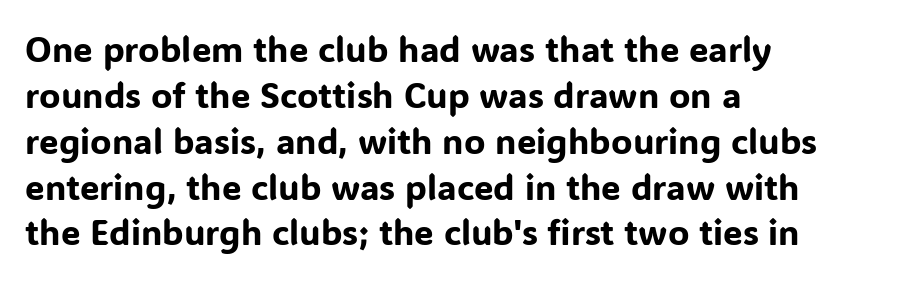
The image shows 35 px sans-serif type, upright; set left-aligned, normal line spacing (1.31x), normal letter spacing, not underlined; low stroke contrast and a medium x-height.
